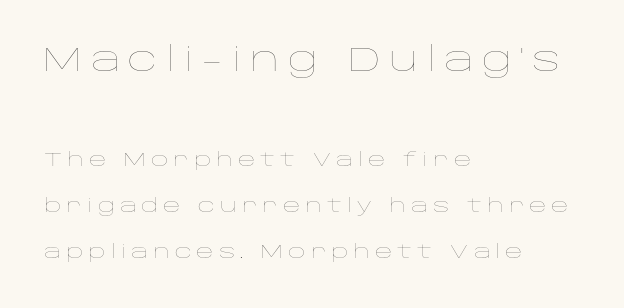
{"italic": "no", "bold": "no", "weight": "thin", "width": "wide", "stroke_contrast": "low", "x_height": "large", "monospaced": "no", "underline": "no", "align": "left", "line_spacing": "loose", "line_spacing_ratio": 2.42, "letter_spacing": "wide", "letter_spacing_em": 0.26, "larger_block": "first", "size_ratio": 1.74, "glyph_px": 33}
